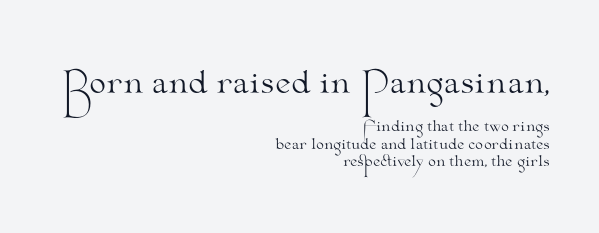
Q: Is the text bold? A: No.
Q: Is the text italic (slanted)? A: No, it is upright.
Q: Is the typeface a serif or a sans-serif typeface? A: Serif.
Q: Is the text underlined? A: No.
Q: How is the paragraph aligned? A: Right-aligned.
Q: Is the spacing between letters normal or unusually wide? A: Normal.
Q: Which block of text is set in a larger size, the first (top) or the second (bottom)? A: The first (top) one.
Q: Width (condensed, normal, or wide)? A: Wide.
Q: Stroke contrast? A: Medium.
Q: x-height? A: Small.
Q: Monospaced? A: No.
